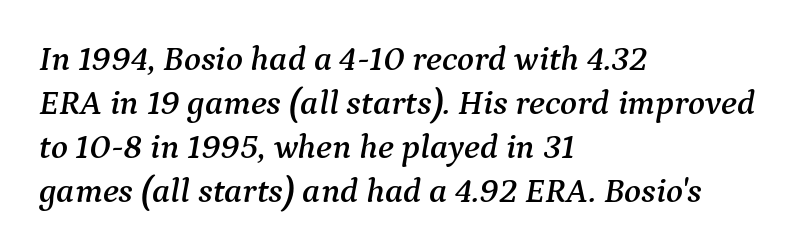
Think of a printed novel: that variable character pitch is what you see here. Italic? Definitely — the glyphs are oblique. Horizontal alignment here is leftward, the default for most running prose. The face used here is seriffed, in the tradition of book romans. Honestly, the row spacing looks completely unremarkable. The letters sit at their default tracking, neither squeezed nor spread.
